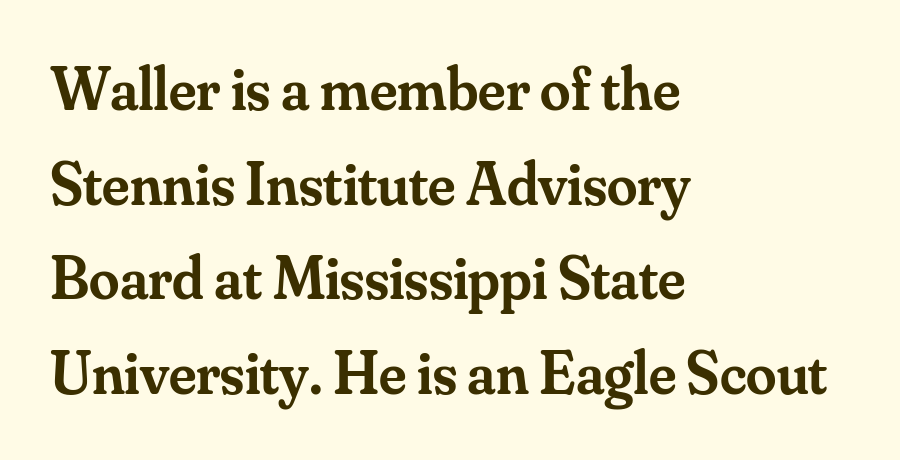
Typographically, this falls in the serif category. These lines keep a tight, regular rhythm from letter to letter. Glance below the letters and you will spot only blank space. Is this a fixed-width face? No — the glyphs have proportional, varying widths.
